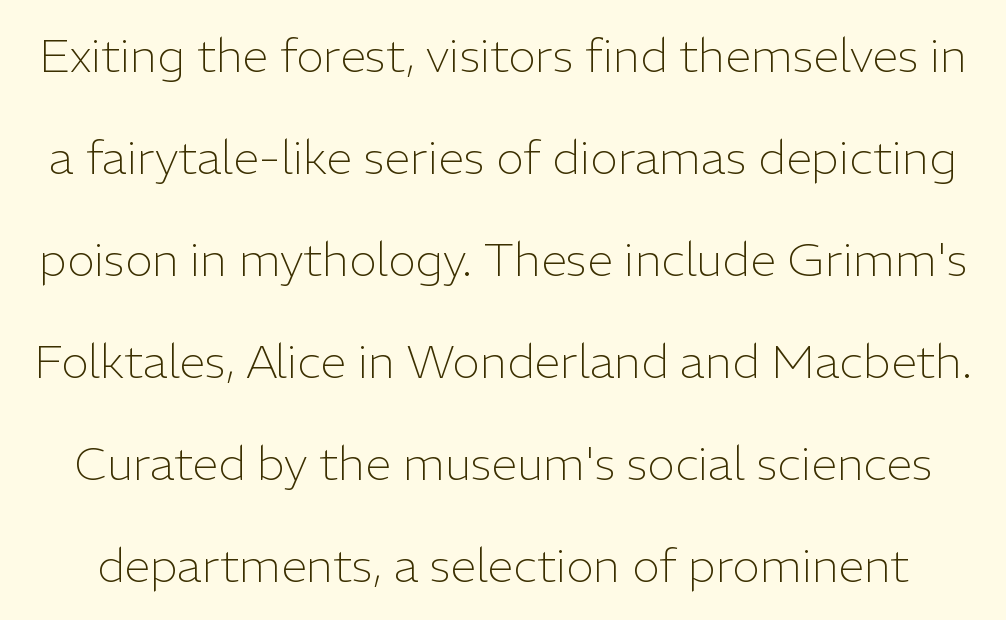
Look at the tracking — it's just the regular setting, nothing added. The face used here is proportionally spaced, like ordinary book or web type. Widely set lines give the paragraph a tall, airy silhouette. Clear beneath every line of the passage.
